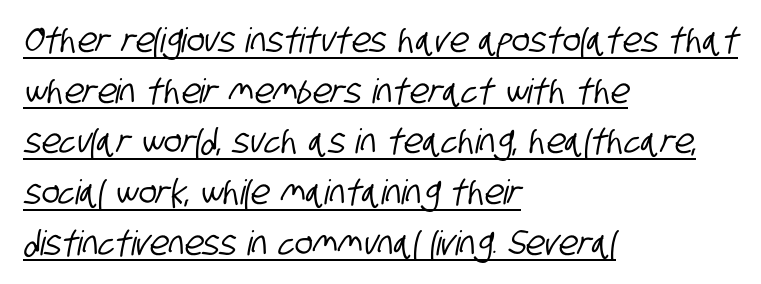
{"serif": "no", "width": "condensed", "stroke_contrast": "low", "x_height": "large", "monospaced": "no", "underline": "yes", "align": "left", "line_spacing": "normal", "line_spacing_ratio": 1.49, "letter_spacing": "normal", "letter_spacing_em": 0.0, "glyph_px": 34}
